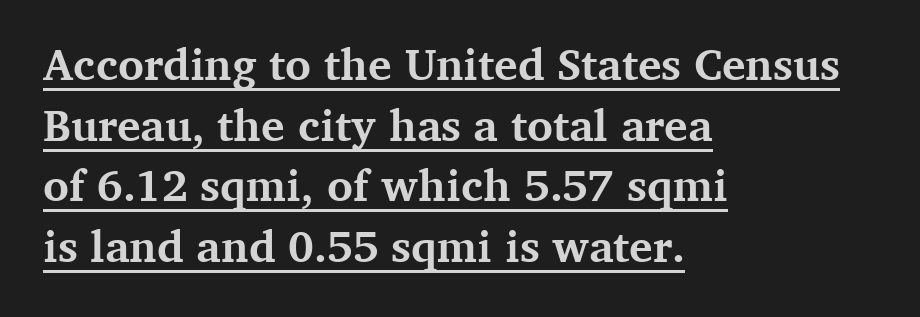
{"serif": "yes", "italic": "no", "bold": "yes", "weight": "bold", "width": "normal", "stroke_contrast": "medium", "x_height": "medium", "monospaced": "no", "underline": "yes", "align": "left", "line_spacing": "normal", "line_spacing_ratio": 1.38, "letter_spacing": "normal", "letter_spacing_em": 0.0, "glyph_px": 44}
